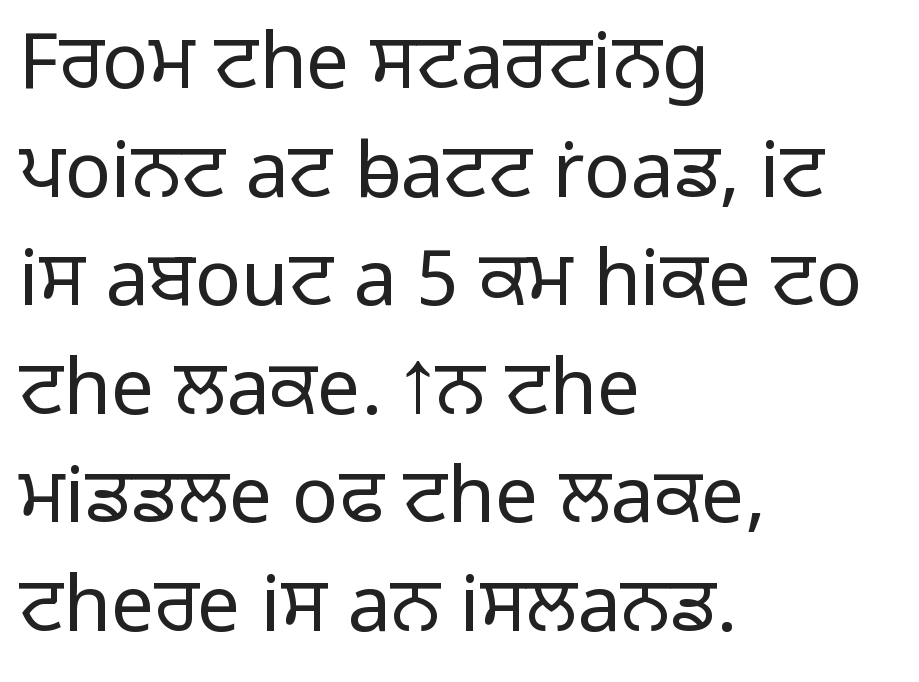
The image shows 77 px light sans-serif type, upright; set left-aligned, normal line spacing (1.41x), normal letter spacing, not underlined; low stroke contrast and a medium x-height.
